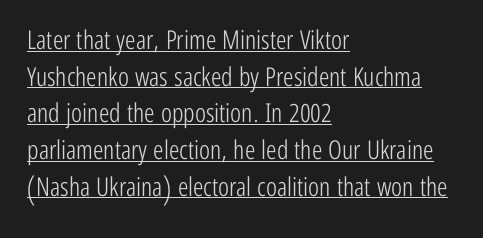
You can see a thin bar hugging the bottom of the glyphs. It's the straight-up-and-down kind of type. The typesetter chose a ragged-right arrangement here. In terms of letterspacing, this is plain default setting.
